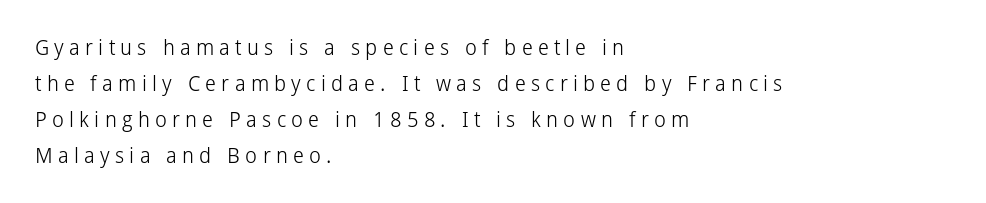
{"italic": "no", "bold": "no", "underline": "no", "align": "left", "line_spacing_ratio": 1.71, "letter_spacing": "wide", "letter_spacing_em": 0.25, "glyph_px": 21}
